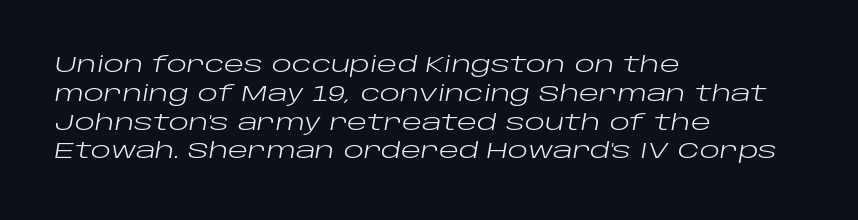
Q: Is the text bold? A: No.
Q: Is the text italic (slanted)? A: Yes, it leans right by about 10 degrees.
Q: Is the text underlined? A: No.
Q: How is the paragraph aligned? A: Left-aligned.
Q: Is the spacing between letters normal or unusually wide? A: Normal.
Q: Is the spacing between lines tight, normal or loose? A: Normal.
